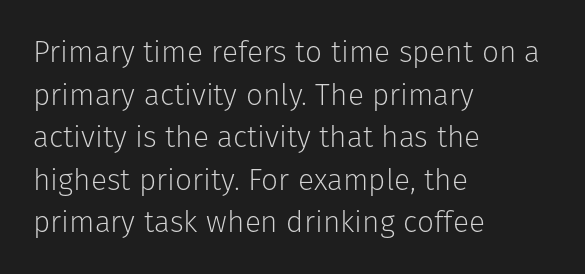
The image shows 30 px light sans-serif type, upright; set left-aligned, normal line spacing (1.42x), normal letter spacing, not underlined; low stroke contrast and a medium x-height.
